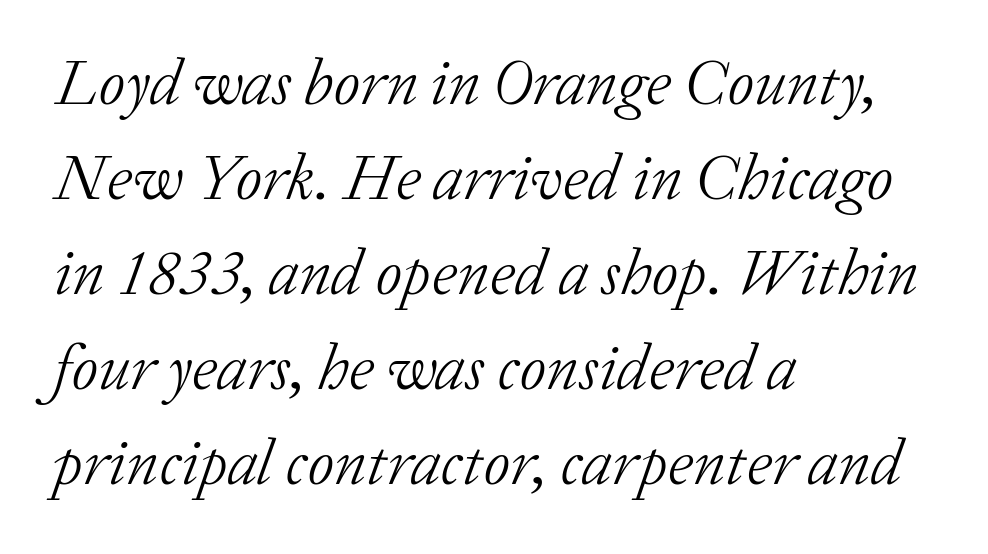
The image shows 65 px light serif type, italic (leaning right); set left-aligned, normal line spacing (1.46x), normal letter spacing, not underlined; low stroke contrast and a medium x-height.
